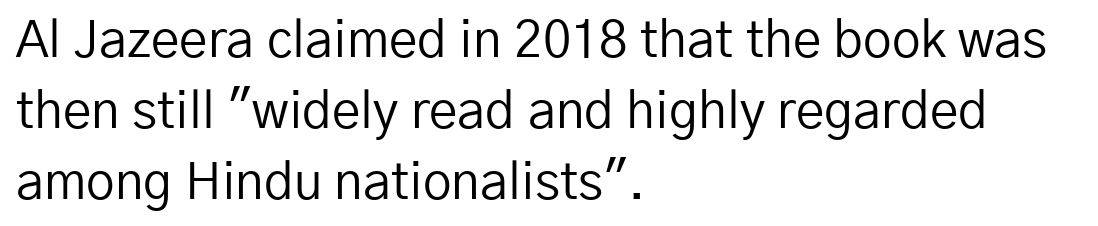
The image shows 51 px regular-weight sans-serif type, upright; set left-aligned, normal line spacing (1.39x), normal letter spacing, not underlined; low stroke contrast and a medium x-height.
